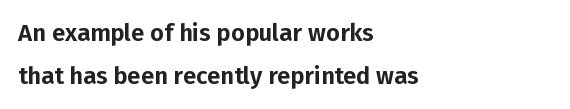
The image shows 24 px text type, upright; set left-aligned, line spacing 1.78x, normal letter spacing, not underlined.
